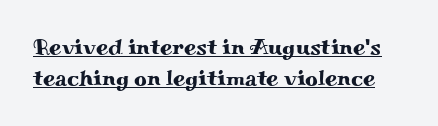
The image shows 22 px text type, upright; set normal line spacing (1.41x), normal letter spacing, underlined.
